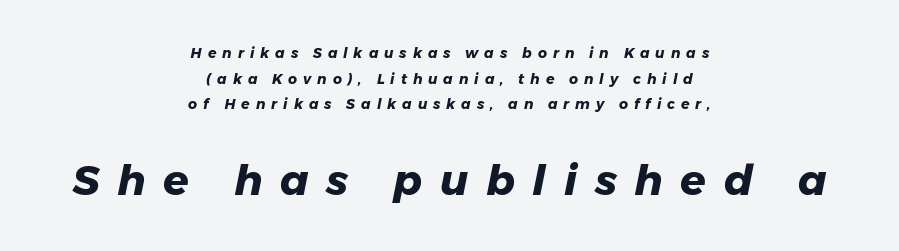
{"italic": "yes", "lean": "right", "slant_degrees": 11, "bold": "yes", "weight": "heavy", "width": "normal", "stroke_contrast": "low", "x_height": "medium", "monospaced": "no", "underline": "no", "align": "center", "line_spacing_ratio": 1.83, "letter_spacing": "wide", "letter_spacing_em": 0.42, "larger_block": "second", "size_ratio": 3.0, "glyph_px": 42}
